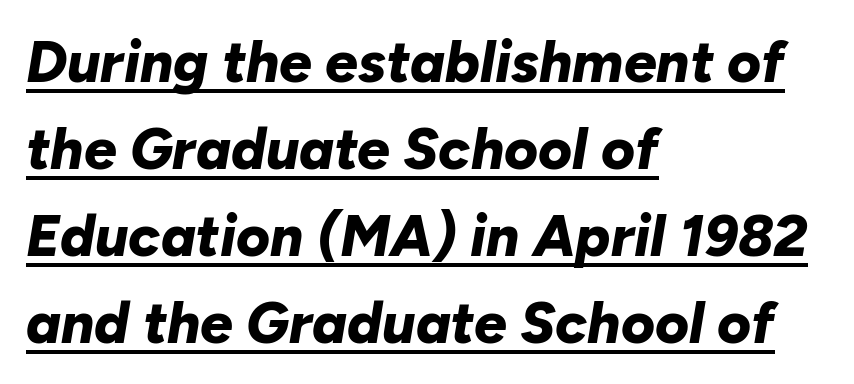
{"italic": "yes", "lean": "right", "slant_degrees": 10, "bold": "yes", "weight": "bold", "width": "normal", "stroke_contrast": "low", "x_height": "medium", "monospaced": "no", "underline": "yes", "align": "left", "line_spacing": "normal", "line_spacing_ratio": 1.5, "letter_spacing": "normal", "letter_spacing_em": 0.0, "glyph_px": 58}
